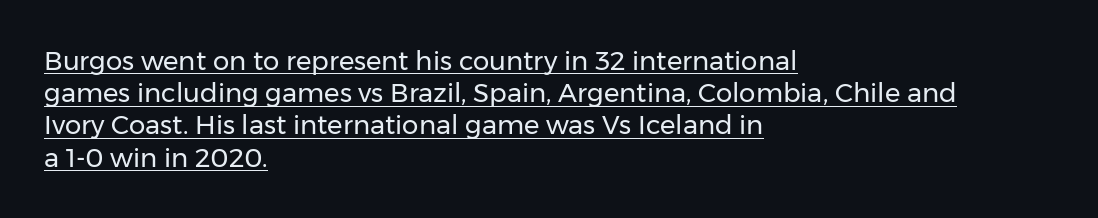
{"italic": "no", "bold": "no", "underline": "yes", "align": "left", "line_spacing_ratio": 1.24, "letter_spacing": "normal", "letter_spacing_em": 0.0, "glyph_px": 26}
